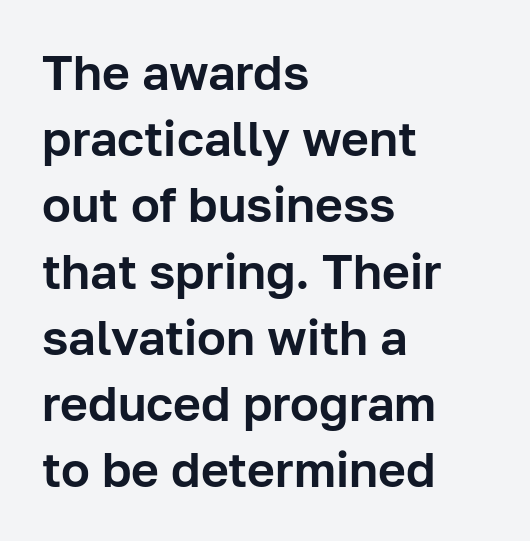
The rows are spaced the way most documents space them. Caption: multi-line text, flush left, ragged right. Is this a fixed-width face? No — the glyphs have proportional, varying widths. Tracking here is standard; glyphs follow each other at the usual distance.
